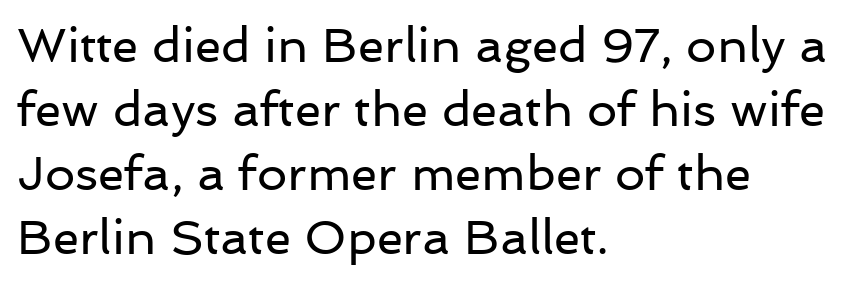
The tracking reads as untouched default to a designer's eye. Spacing verdict: proportional, widths tailored to each character. Evenly set lines give the paragraph a standard silhouette. Heft: none added — not bold.
